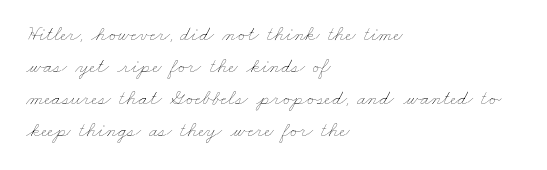
Counters stay open thanks to moderate or lighter strokes. Line spacing here is normal. Letters rest on an invisible, unmarked baseline. Tracking value appears to be zero — textbook default spacing. These lines are set flush left with a ragged right edge.
